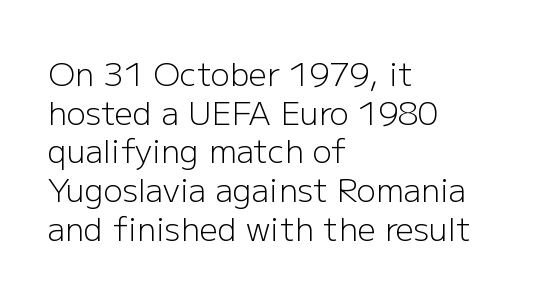
Each letter keeps its own natural width here, so spacing adapts to shape. Nobody touched the tracking dial on this one. Quick note: underline off. The lines in this sample share a left origin and differ only in where they stop. Posture: vertical. Note: no serifs on the glyphs.
